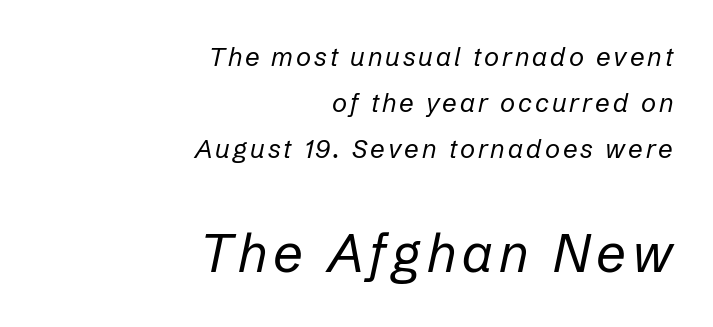
{"italic": "yes", "lean": "right", "slant_degrees": 12, "bold": "no", "weight": "regular", "width": "normal", "stroke_contrast": "low", "x_height": "medium", "monospaced": "no", "underline": "no", "align": "right", "line_spacing_ratio": 1.77, "larger_block": "second", "size_ratio": 2.04, "glyph_px": 53}
